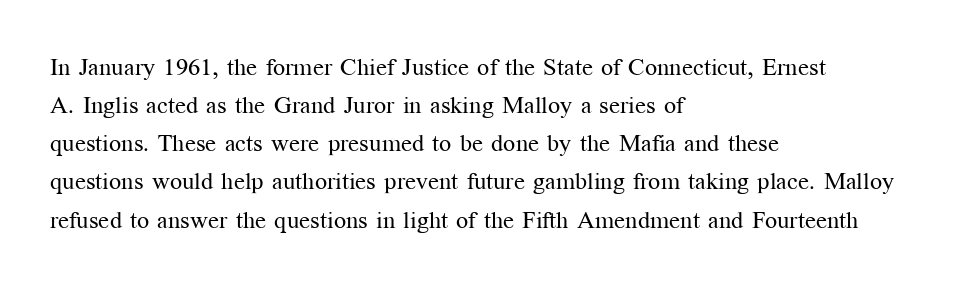
Q: Is the text bold? A: No.
Q: Is the text italic (slanted)? A: No, it is upright.
Q: Is the text underlined? A: No.
Q: How is the paragraph aligned? A: Left-aligned.
Q: Is the spacing between letters normal or unusually wide? A: Normal.
Q: Is the spacing between lines tight, normal or loose? A: Normal.
